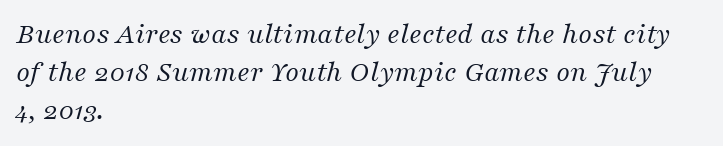
{"serif": "yes", "italic": "yes", "lean": "right", "slant_degrees": 16, "bold": "no", "weight": "regular", "width": "normal", "stroke_contrast": "medium", "x_height": "medium", "monospaced": "no", "underline": "no", "align": "left", "line_spacing": "normal", "line_spacing_ratio": 1.27, "letter_spacing": "normal", "letter_spacing_em": 0.0, "glyph_px": 30}
